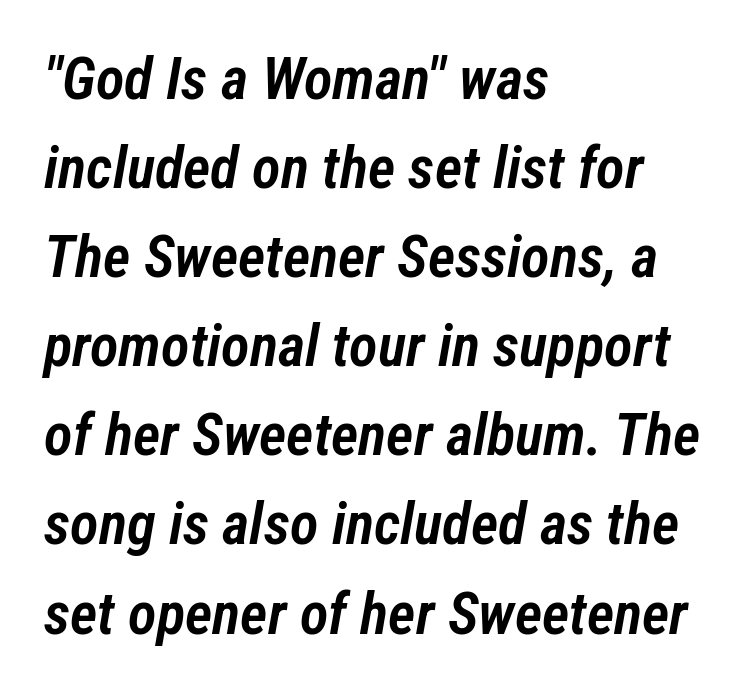
Q: Is the text bold? A: Semi-bold.
Q: Is the text italic (slanted)? A: Yes, it leans right by about 12 degrees.
Q: Is the text underlined? A: No.
Q: How is the paragraph aligned? A: Left-aligned.
Q: Is the spacing between letters normal or unusually wide? A: Normal.
Q: Is the spacing between lines tight, normal or loose? A: Normal.
Q: Width (condensed, normal, or wide)? A: Condensed.
Q: Stroke contrast? A: Low.
Q: x-height? A: Medium.
Q: Monospaced? A: No.
